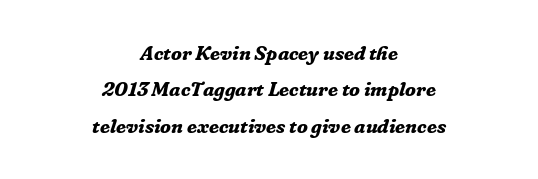
The image shows 20 px bold type, italic (leaning right); set centered, line spacing 1.82x, normal letter spacing, not underlined.
